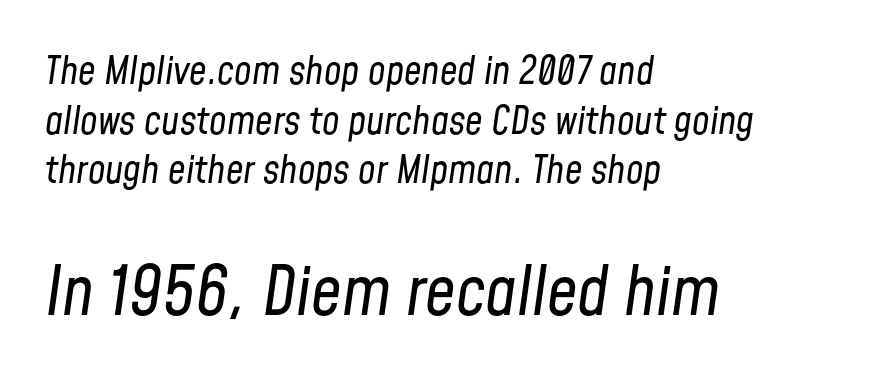
Q: Is the text bold? A: No.
Q: Is the text italic (slanted)? A: Yes, it leans right by about 8 degrees.
Q: Is the text underlined? A: No.
Q: How is the paragraph aligned? A: Left-aligned.
Q: Is the spacing between letters normal or unusually wide? A: Normal.
Q: Is the spacing between lines tight, normal or loose? A: Normal.
Q: Which block of text is set in a larger size, the first (top) or the second (bottom)? A: The second (bottom) one.
Q: Width (condensed, normal, or wide)? A: Condensed.
Q: Stroke contrast? A: Low.
Q: x-height? A: Medium.
Q: Monospaced? A: No.
